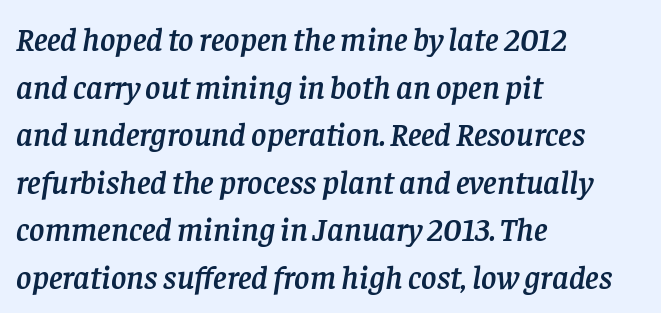
{"serif": "yes", "italic": "yes", "lean": "right", "slant_degrees": 8, "width": "normal", "stroke_contrast": "low", "x_height": "large", "monospaced": "no", "underline": "no", "align": "left", "line_spacing": "normal", "line_spacing_ratio": 1.44, "letter_spacing": "normal", "letter_spacing_em": 0.0, "glyph_px": 33}
